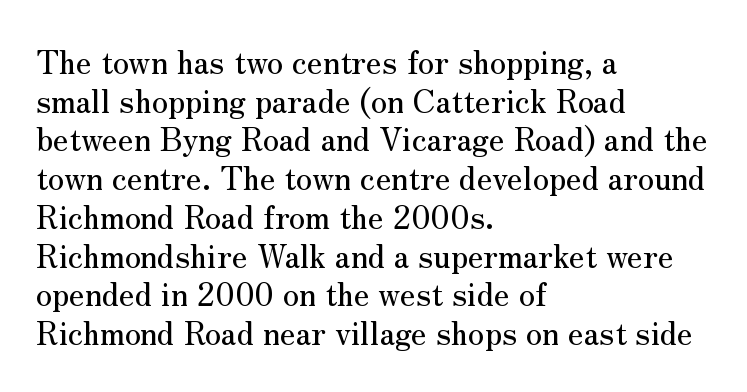
Horizontal alignment here is leftward, the default for most running prose. The words here are not underlined. Style check: upright. The face used here is proportionally spaced, like ordinary book or web type.
